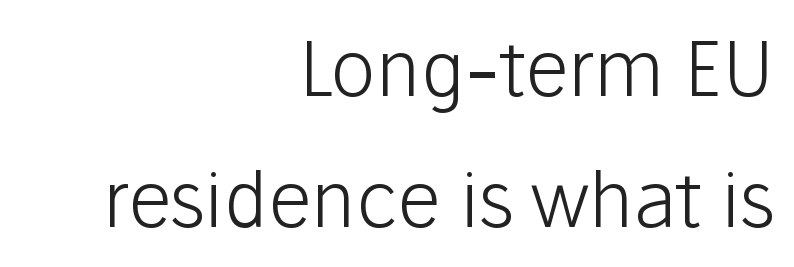
The image shows 76 px light sans-serif type, upright; set right-aligned, line spacing 1.73x, normal letter spacing, not underlined; low stroke contrast and a medium x-height.
